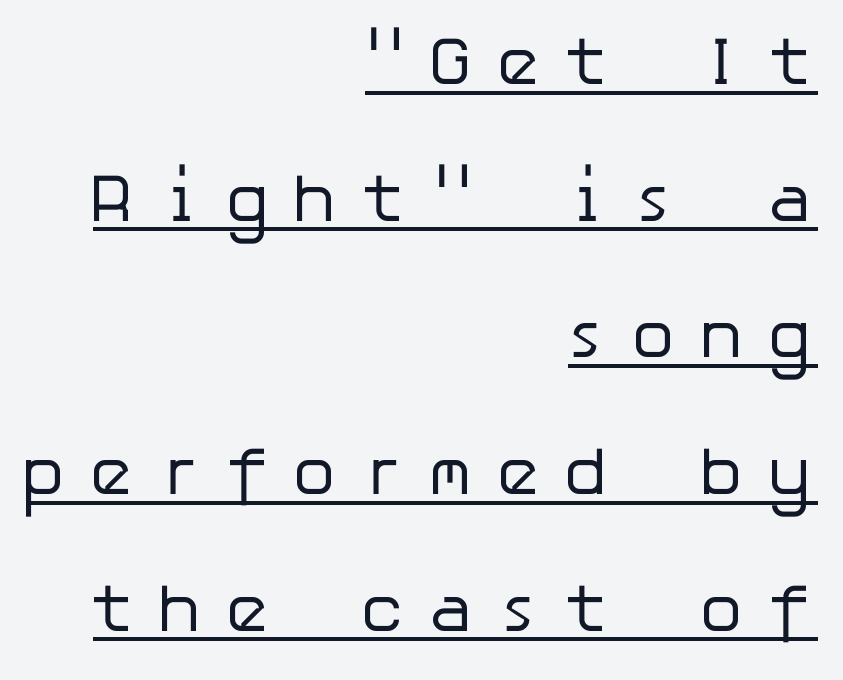
{"serif": "no", "italic": "no", "bold": "no", "weight": "regular", "width": "normal", "stroke_contrast": "low", "x_height": "medium", "underline": "yes", "align": "right", "line_spacing": "loose", "line_spacing_ratio": 2.01, "letter_spacing": "wide", "letter_spacing_em": 0.33, "glyph_px": 68}
